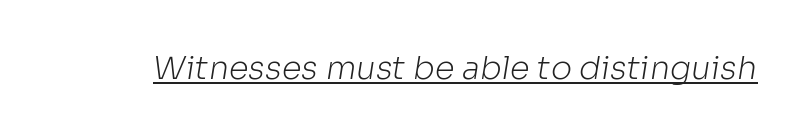
{"serif": "no", "bold": "no", "weight": "light", "width": "normal", "stroke_contrast": "low", "x_height": "medium", "monospaced": "no", "underline": "yes", "letter_spacing": "normal", "letter_spacing_em": 0.0, "glyph_px": 32}
